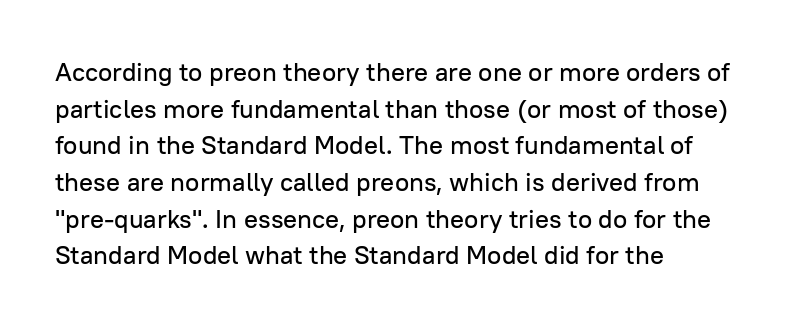
{"italic": "no", "underline": "no", "align": "left", "line_spacing": "normal", "line_spacing_ratio": 1.41, "letter_spacing": "normal", "letter_spacing_em": 0.0, "glyph_px": 26}
